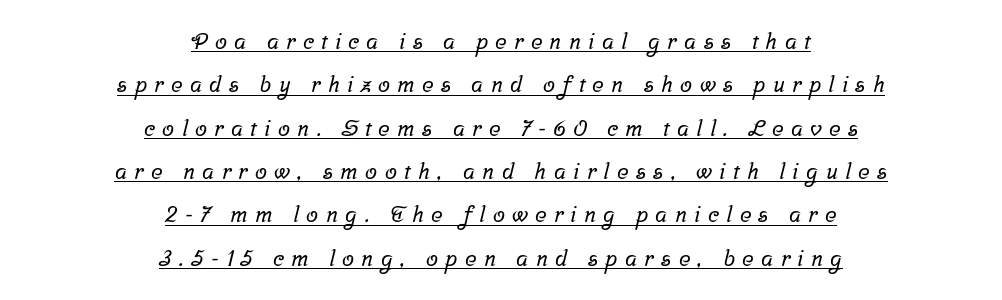
Q: Is the text underlined? A: Yes.
Q: How is the paragraph aligned? A: Centered.
Q: Is the spacing between letters normal or unusually wide? A: Unusually wide.
Q: Is the spacing between lines tight, normal or loose? A: Loose.
